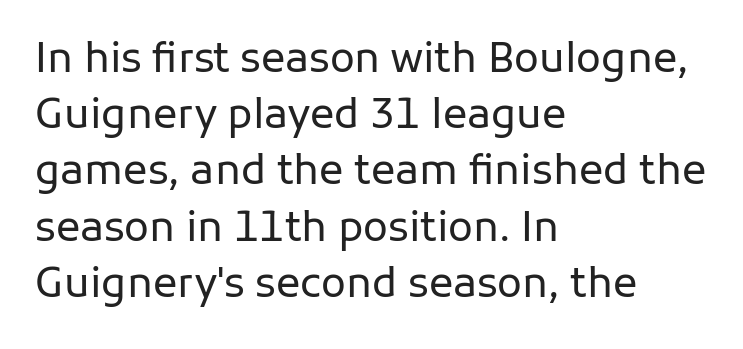
Casual observation: everything's shoved over to the left. The space beneath each line is pristine and unruled. Horizontal bands of white between lines are of average thickness. Check where the strokes stop: nothing finishes them off — pure sans. Does the lettering tilt? It doesn't — this is upright.
